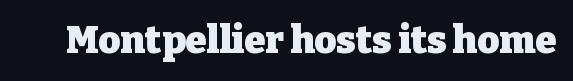
The image shows 38 px heavy serif type, upright; set normal letter spacing, not underlined; low stroke contrast and a medium x-height.
